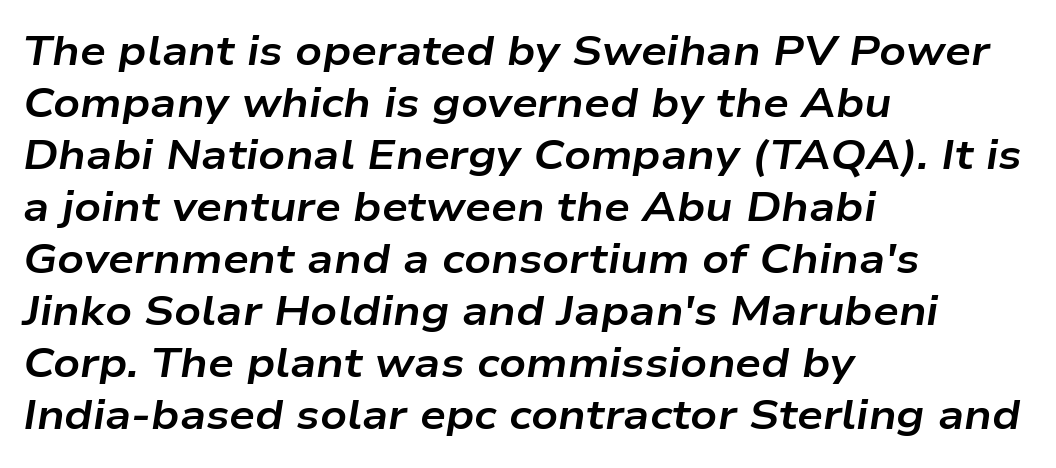
Q: Is the text bold? A: Yes.
Q: Is the text italic (slanted)? A: Yes, it leans right by about 9 degrees.
Q: Is the text underlined? A: No.
Q: How is the paragraph aligned? A: Left-aligned.
Q: Is the spacing between letters normal or unusually wide? A: Normal.
Q: Is the spacing between lines tight, normal or loose? A: Normal.
Q: Width (condensed, normal, or wide)? A: Wide.
Q: Stroke contrast? A: Low.
Q: x-height? A: Medium.
Q: Monospaced? A: No.
